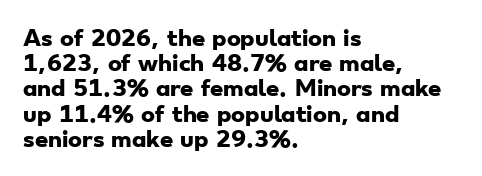
Q: Is the text bold? A: Yes.
Q: Is the text underlined? A: No.
Q: How is the paragraph aligned? A: Left-aligned.
Q: Is the spacing between letters normal or unusually wide? A: Normal.
